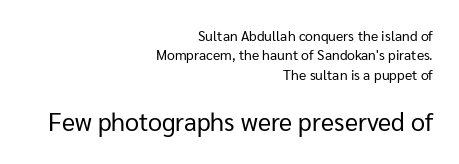
The image shows 25 px text type, upright; set right-aligned, normal line spacing (1.39x), normal letter spacing, not underlined; the second (bottom) block is 1.79x larger.
